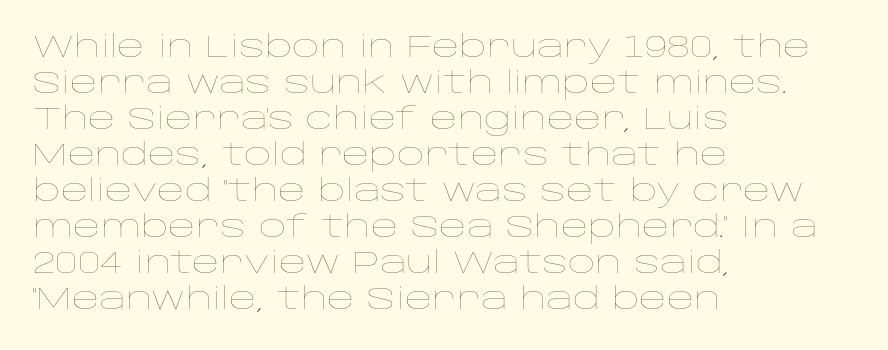
The image shows 30 px thin, wide type, upright; set left-aligned, line spacing 1.2x, normal letter spacing, not underlined; low stroke contrast and a large x-height.
